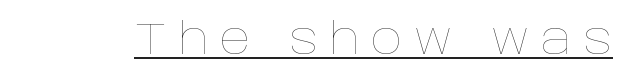
The image shows 43 px thin type, upright; set unusually wide letter spacing (+0.28 em), underlined; low stroke contrast and a large x-height.
